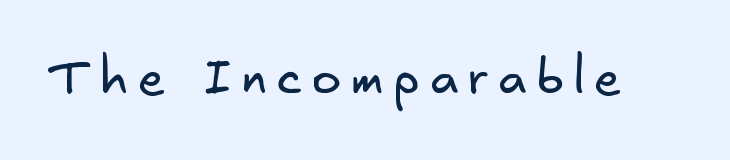
The image shows 50 px regular-weight sans-serif type; set not underlined; low stroke contrast and a small x-height.
